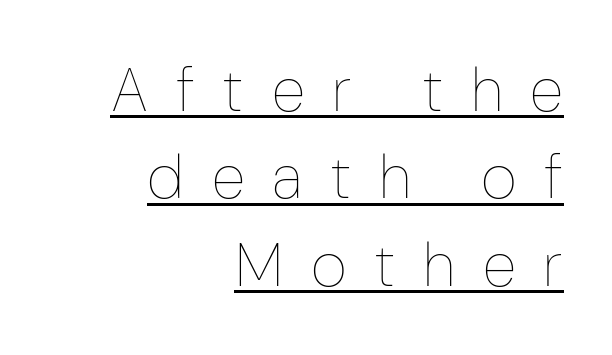
{"italic": "no", "bold": "no", "weight": "thin", "width": "condensed", "stroke_contrast": "low", "x_height": "medium", "monospaced": "no", "underline": "yes", "align": "right", "line_spacing": "normal", "line_spacing_ratio": 1.41, "letter_spacing": "wide", "letter_spacing_em": 0.45, "glyph_px": 62}
